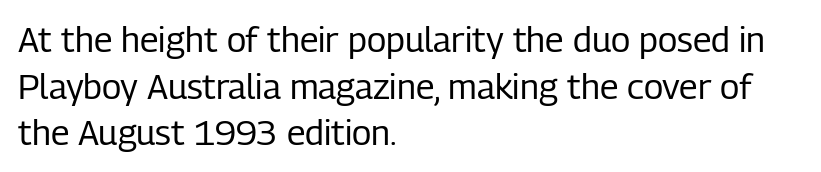
Q: Is the text bold? A: No.
Q: Is the text italic (slanted)? A: No, it is upright.
Q: Is the typeface a serif or a sans-serif typeface? A: Sans-serif.
Q: Is the text underlined? A: No.
Q: How is the paragraph aligned? A: Left-aligned.
Q: Is the spacing between letters normal or unusually wide? A: Normal.
Q: Is the spacing between lines tight, normal or loose? A: Normal.
Q: Width (condensed, normal, or wide)? A: Condensed.
Q: Stroke contrast? A: Low.
Q: x-height? A: Medium.
Q: Monospaced? A: No.
